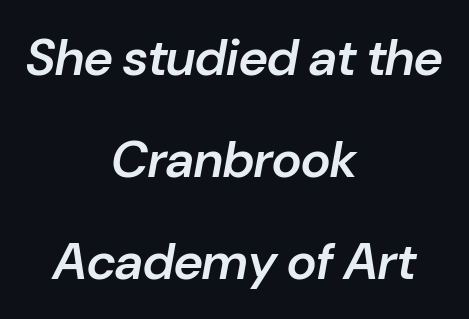
Q: Is the text bold? A: Semi-bold.
Q: Is the text italic (slanted)? A: Yes, it leans right by about 10 degrees.
Q: Is the text underlined? A: No.
Q: How is the paragraph aligned? A: Centered.
Q: Is the spacing between letters normal or unusually wide? A: Normal.
Q: Is the spacing between lines tight, normal or loose? A: Loose.
Q: Width (condensed, normal, or wide)? A: Normal.
Q: Stroke contrast? A: Low.
Q: x-height? A: Medium.
Q: Monospaced? A: No.
